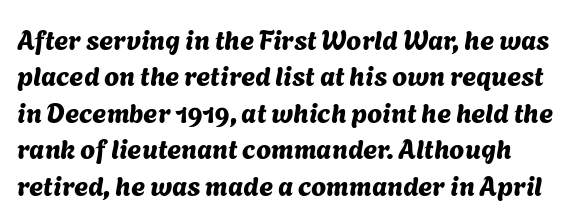
Compared with typical paragraphs, the rows here are spaced about the same. The specimen omits any rule beneath the text block's lines. The passage shown has conventional tracking throughout.
